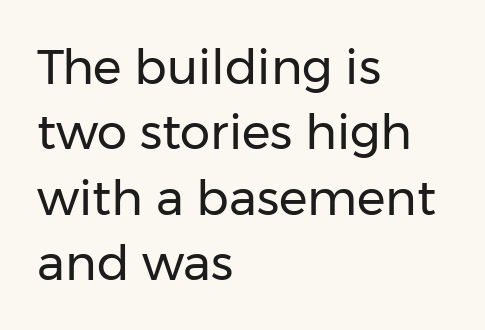
Q: Is the text bold? A: No.
Q: Is the text italic (slanted)? A: No, it is upright.
Q: Is the typeface a serif or a sans-serif typeface? A: Sans-serif.
Q: Is the text underlined? A: No.
Q: How is the paragraph aligned? A: Left-aligned.
Q: Is the spacing between letters normal or unusually wide? A: Normal.
Q: Is the spacing between lines tight, normal or loose? A: Normal.
Q: Width (condensed, normal, or wide)? A: Normal.
Q: Stroke contrast? A: Low.
Q: x-height? A: Medium.
Q: Monospaced? A: No.
